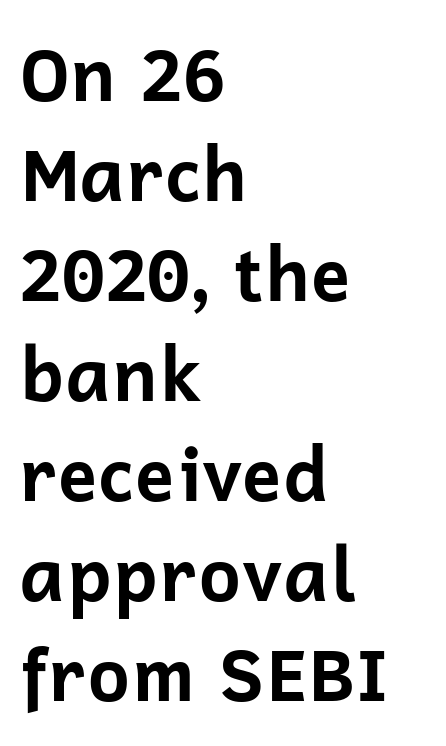
The image shows 73 px bold sans-serif type, upright; set left-aligned, normal line spacing (1.37x), normal letter spacing, not underlined; low stroke contrast and a medium x-height.
